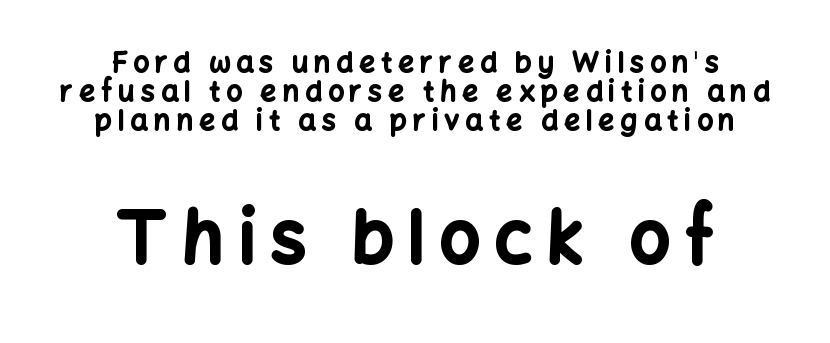
Q: Is the text bold? A: Yes.
Q: Is the text italic (slanted)? A: No, it is upright.
Q: Is the typeface a serif or a sans-serif typeface? A: Sans-serif.
Q: Is the text underlined? A: No.
Q: How is the paragraph aligned? A: Centered.
Q: Is the spacing between letters normal or unusually wide? A: Unusually wide.
Q: Is the spacing between lines tight, normal or loose? A: Tight.
Q: Which block of text is set in a larger size, the first (top) or the second (bottom)? A: The second (bottom) one.
Q: Width (condensed, normal, or wide)? A: Normal.
Q: Stroke contrast? A: Low.
Q: x-height? A: Medium.
Q: Monospaced? A: No.
